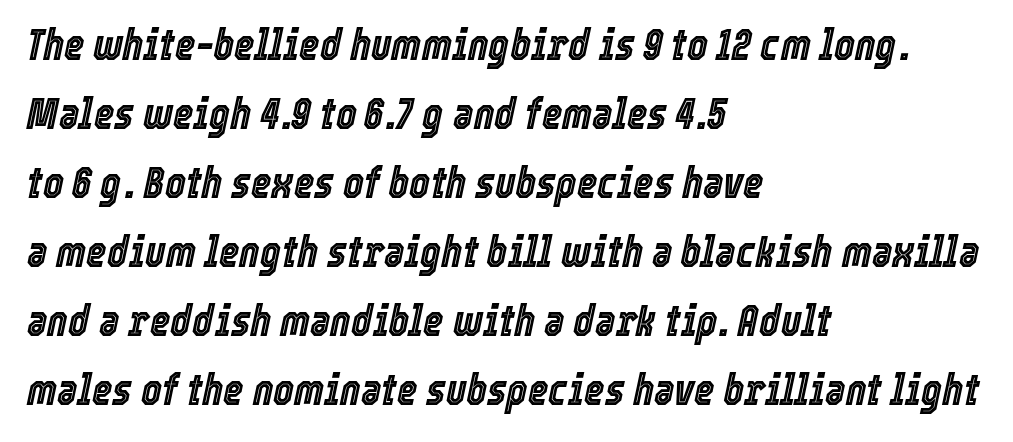
The image shows 44 px condensed type, italic (leaning right); set left-aligned, normal line spacing (1.57x), normal letter spacing, not underlined; a medium x-height.
